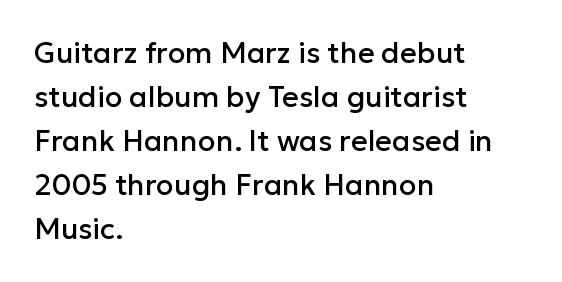
{"serif": "no", "italic": "no", "width": "normal", "stroke_contrast": "low", "x_height": "medium", "monospaced": "no", "underline": "no", "align": "left", "line_spacing": "normal", "line_spacing_ratio": 1.52, "letter_spacing": "normal", "letter_spacing_em": 0.0, "glyph_px": 29}
